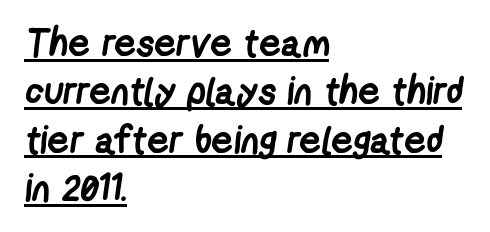
Reading down the block, your eye returns to a fixed left position each line. A typographer would call this underscored text. The letterforms sit shoulder to shoulder at normal distance. A typesetter would label this face a sans.
